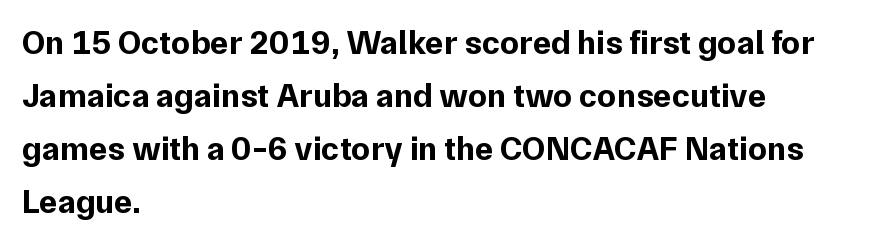
Q: Is the text bold? A: Yes.
Q: Is the text italic (slanted)? A: No, it is upright.
Q: Is the typeface a serif or a sans-serif typeface? A: Sans-serif.
Q: Is the text underlined? A: No.
Q: How is the paragraph aligned? A: Left-aligned.
Q: Is the spacing between letters normal or unusually wide? A: Normal.
Q: Is the spacing between lines tight, normal or loose? A: Normal.
Q: Width (condensed, normal, or wide)? A: Normal.
Q: Stroke contrast? A: Low.
Q: x-height? A: Medium.
Q: Monospaced? A: No.
